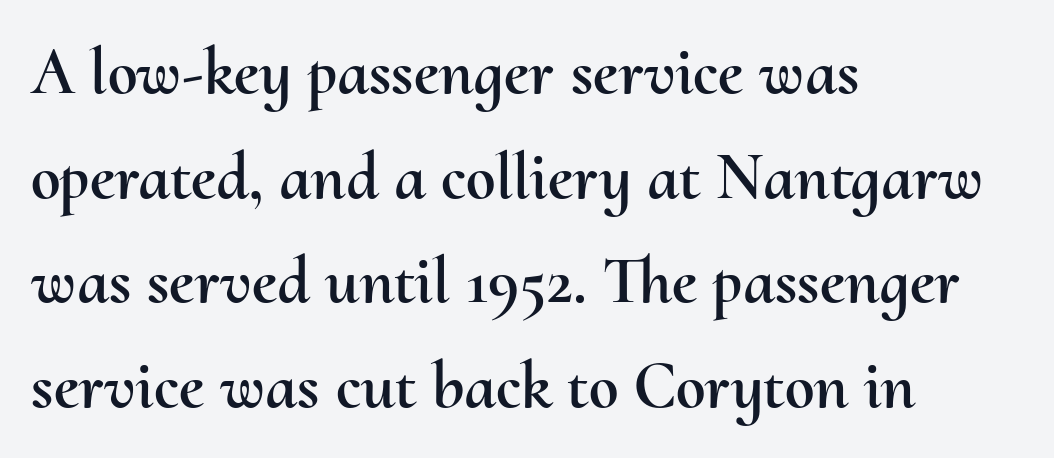
Q: Is the text italic (slanted)? A: No, it is upright.
Q: Is the text underlined? A: No.
Q: How is the paragraph aligned? A: Left-aligned.
Q: Is the spacing between letters normal or unusually wide? A: Normal.
Q: Is the spacing between lines tight, normal or loose? A: Normal.
Q: Width (condensed, normal, or wide)? A: Normal.
Q: Stroke contrast? A: Medium.
Q: x-height? A: Small.
Q: Monospaced? A: No.
